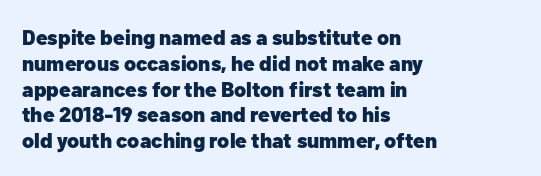
The image shows 21 px bold type, upright; set left-aligned, line spacing 1.23x, normal letter spacing, not underlined.
